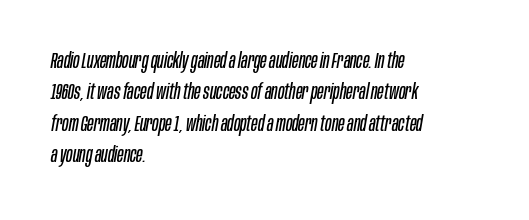
{"italic": "yes", "lean": "right", "slant_degrees": 10, "bold": "no", "underline": "no", "align": "left", "line_spacing": "normal", "line_spacing_ratio": 1.5, "letter_spacing": "normal", "letter_spacing_em": 0.0, "glyph_px": 21}
